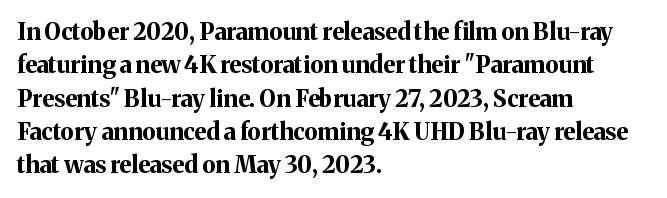
{"italic": "no", "bold": "yes", "underline": "no", "align": "left", "line_spacing": "normal", "line_spacing_ratio": 1.45, "letter_spacing": "normal", "letter_spacing_em": 0.0, "glyph_px": 23}
